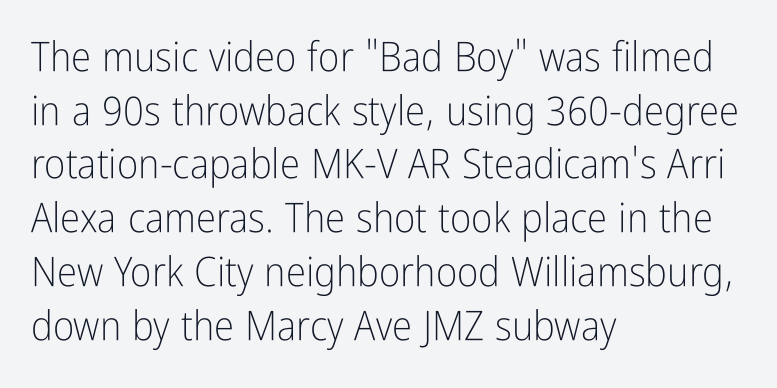
{"serif": "no", "italic": "no", "bold": "no", "weight": "light", "width": "condensed", "stroke_contrast": "low", "x_height": "medium", "monospaced": "no", "underline": "no", "align": "left", "line_spacing": "normal", "line_spacing_ratio": 1.31, "letter_spacing": "normal", "letter_spacing_em": 0.0, "glyph_px": 41}
